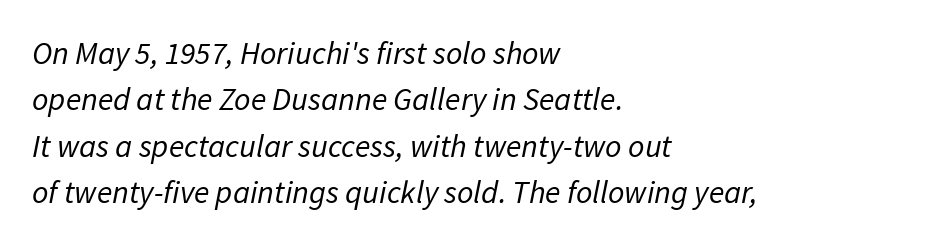
A typesetter would call this leading conventional body-copy spacing. Think of a printed novel: that variable character pitch is what you see here. If you drew a ruler down the left edge, every line would touch it. Nothing unusual about the tracking: characters are spaced as the font intends. Stroke mass is kept to a normal reading level or below. Plain, unruled lines of type.
